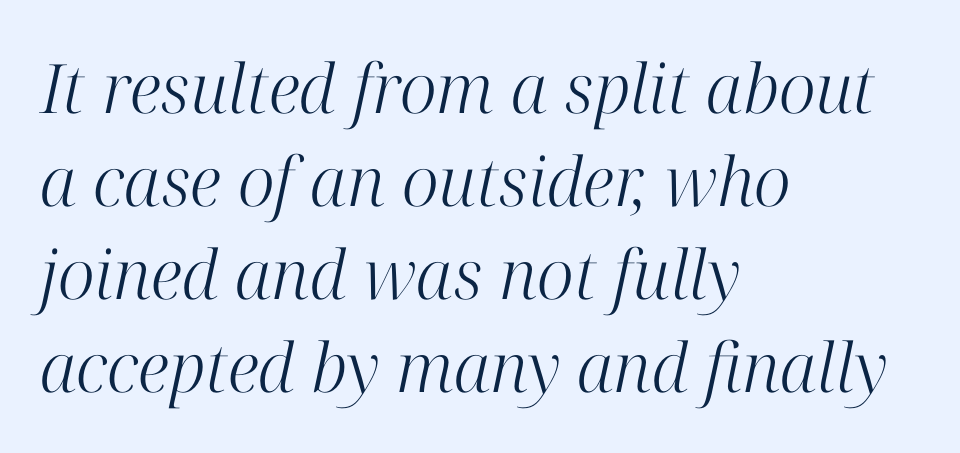
Q: Is the text bold? A: No.
Q: Is the text italic (slanted)? A: Yes, it leans right by about 12 degrees.
Q: Is the typeface a serif or a sans-serif typeface? A: Serif.
Q: Is the text underlined? A: No.
Q: How is the paragraph aligned? A: Left-aligned.
Q: Is the spacing between letters normal or unusually wide? A: Normal.
Q: Is the spacing between lines tight, normal or loose? A: Normal.
Q: Width (condensed, normal, or wide)? A: Normal.
Q: Stroke contrast? A: High.
Q: x-height? A: Medium.
Q: Monospaced? A: No.
